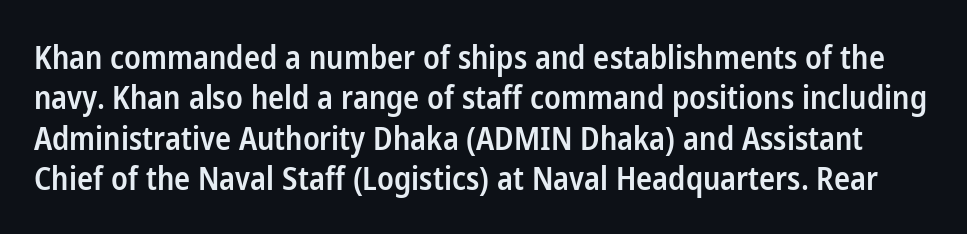
The image shows 32 px semibold, condensed sans-serif type, upright; set normal line spacing (1.26x), normal letter spacing, not underlined; low stroke contrast and a medium x-height.
